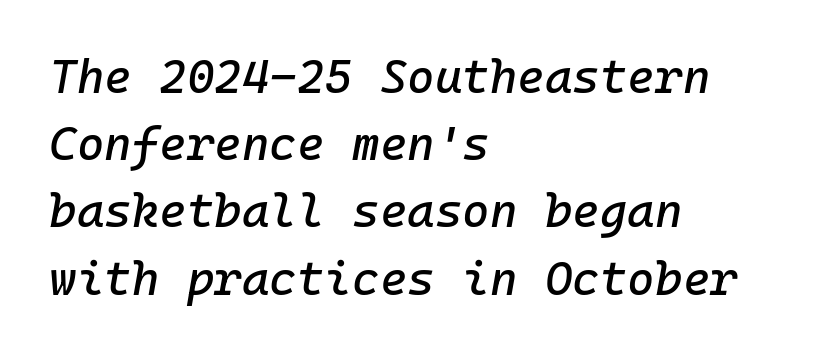
The image shows 47 px text type, italic (leaning right); set left-aligned, normal line spacing (1.43x), normal letter spacing, not underlined; low stroke contrast and a medium x-height.
